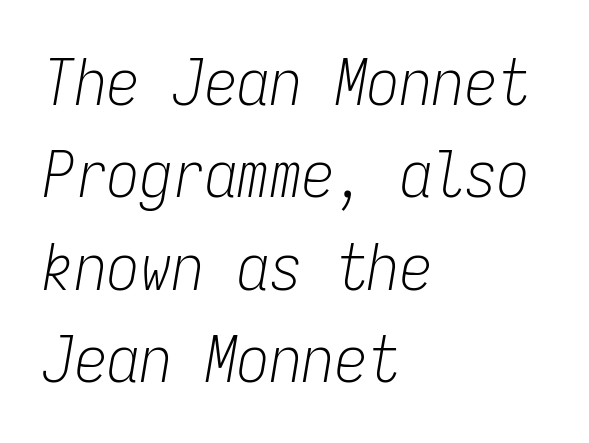
Would a proofreader flag this as italicized? Yes. Stem width sits at or under what a default text font uses. What stands out about the letter spacing? Nothing — it is the standard amount. Rows of type keep a routine distance in the vertical direction. Each letter, wide or thin by design, is forced into the same width here.
